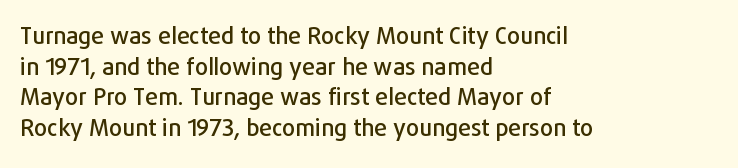
{"italic": "no", "underline": "no", "align": "left", "line_spacing": "normal", "line_spacing_ratio": 1.33, "letter_spacing": "normal", "letter_spacing_em": 0.0, "glyph_px": 23}
